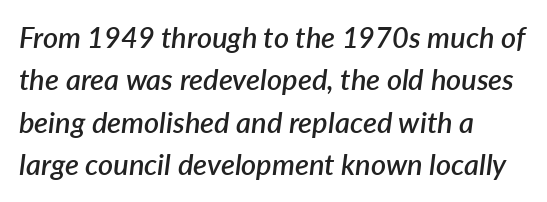
The image shows 29 px semibold type, italic (leaning right); set left-aligned, normal line spacing (1.46x), normal letter spacing, not underlined; low stroke contrast and a medium x-height.
